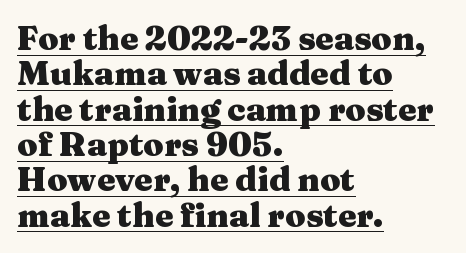
The image shows 33 px heavy, wide serif type, upright; set left-aligned, tight line spacing (1.07x), normal letter spacing, underlined; medium stroke contrast and a medium x-height.
